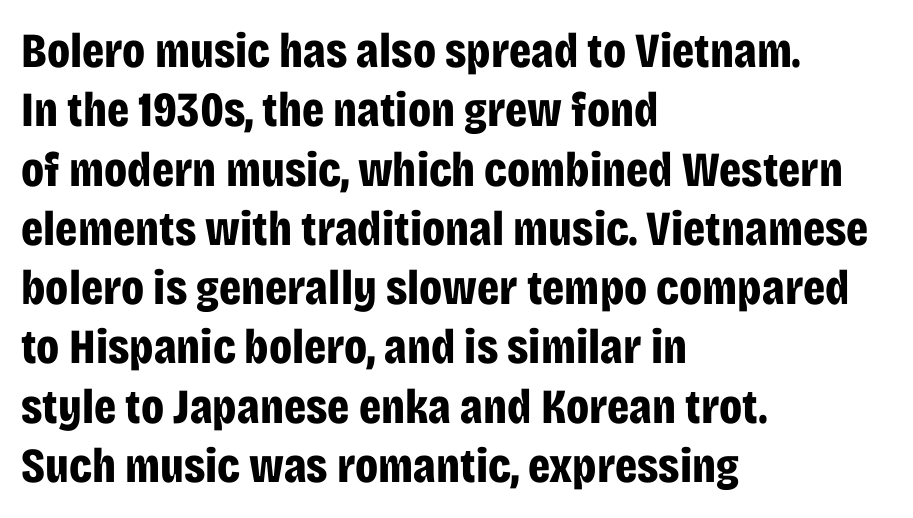
{"serif": "no", "italic": "no", "bold": "yes", "weight": "bold", "width": "condensed", "stroke_contrast": "low", "x_height": "large", "monospaced": "no", "underline": "no", "align": "left", "line_spacing_ratio": 1.21, "letter_spacing": "normal", "letter_spacing_em": 0.0, "glyph_px": 49}
